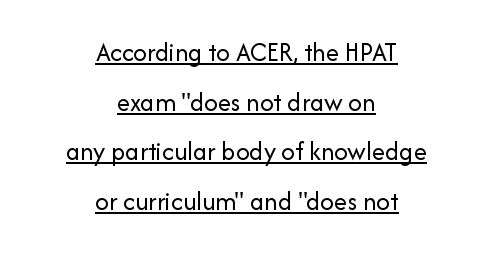
{"italic": "no", "bold": "no", "underline": "yes", "align": "center", "line_spacing_ratio": 1.84, "letter_spacing": "normal", "letter_spacing_em": 0.0, "glyph_px": 27}
